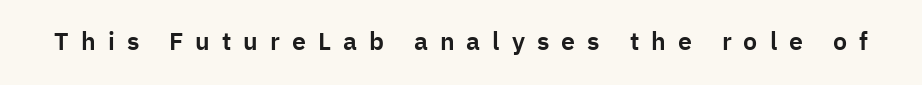
{"italic": "no", "underline": "no", "letter_spacing": "wide", "letter_spacing_em": 0.48, "glyph_px": 25}
